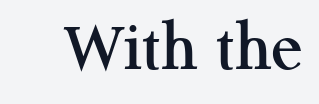
Q: Is the text italic (slanted)? A: No, it is upright.
Q: Is the typeface a serif or a sans-serif typeface? A: Serif.
Q: Is the text underlined? A: No.
Q: Is the spacing between letters normal or unusually wide? A: Normal.
Q: Width (condensed, normal, or wide)? A: Normal.
Q: Stroke contrast? A: Medium.
Q: x-height? A: Medium.
Q: Monospaced? A: No.
